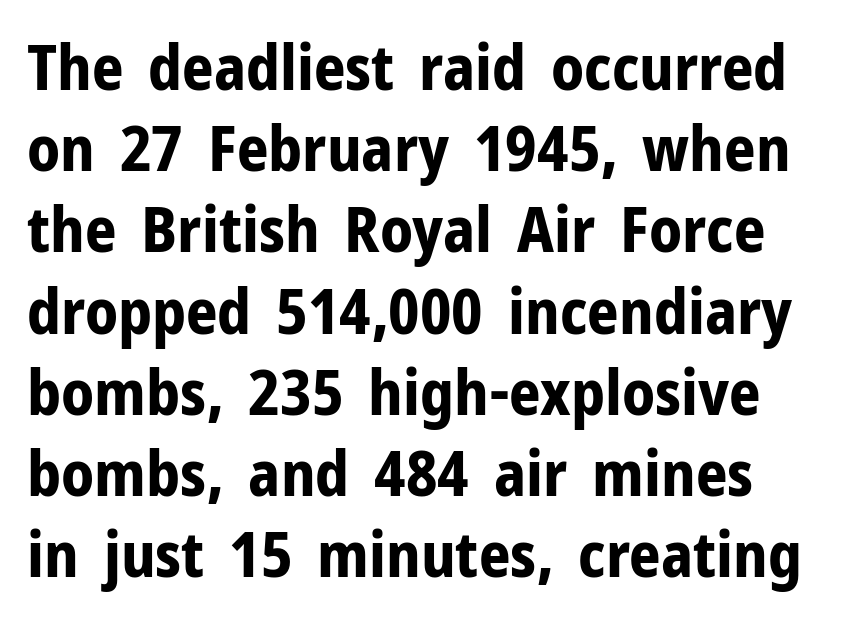
The typesetting leans heavy: a genuine bold. The space directly below the letters is spotless. Ordinary non-slanted type is in use. The lines sit at an ordinary, default distance from one another.
